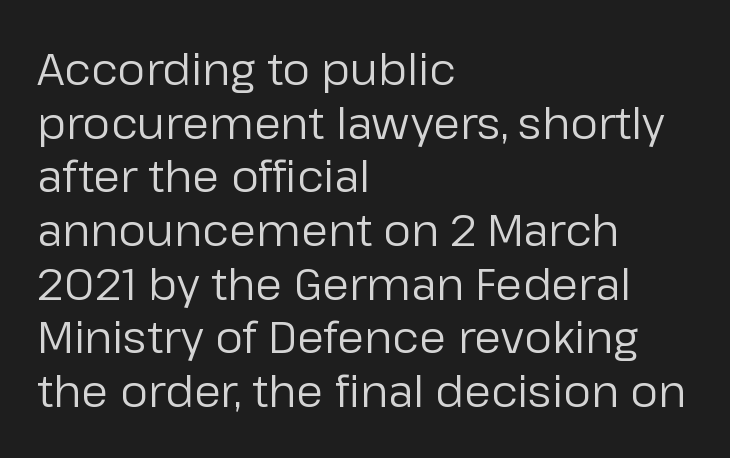
The image shows 44 px regular-weight sans-serif type, upright; set left-aligned, line spacing 1.22x, normal letter spacing, not underlined; low stroke contrast and a medium x-height.
